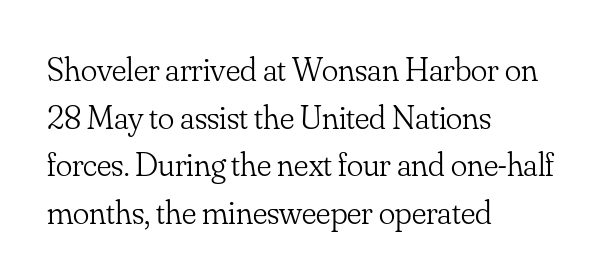
The block of text has a typical density, with ordinary space between rows. The rag falls on the right side of this text block. Little horizontal feet cap the strokes, marking this as serif type. Plain, unruled lines of type. Look at the tracking — it's just the regular setting, nothing added.
